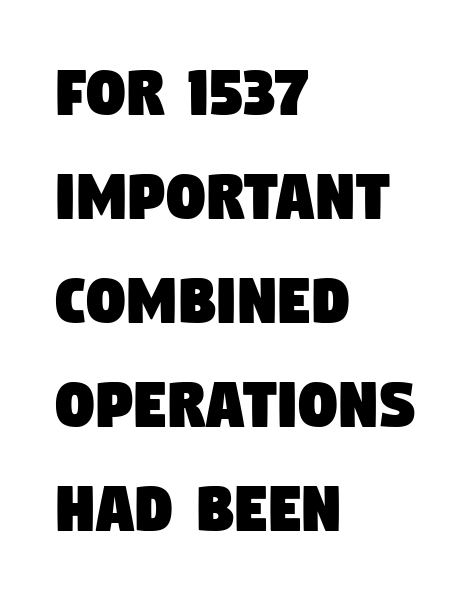
The space directly below the letters is spotless. Spacing verdict: proportional, widths tailored to each character. The lines sit at an ordinary, default distance from one another. Nothing unusual about the tracking: characters are spaced as the font intends. Type style note: lacks serifs. Is the block centered? No — it sits flush against the left margin.
